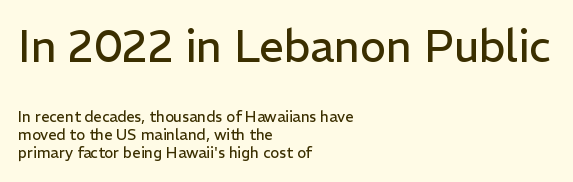
Posture: straight, roman, zero tilt. Is the stroke heavy? The answer is a plain regular-or-lighter. The passage shown has conventional tracking throughout. You can tell from the bare stems that sans-serif type was used. Layout note: lines flush left.
